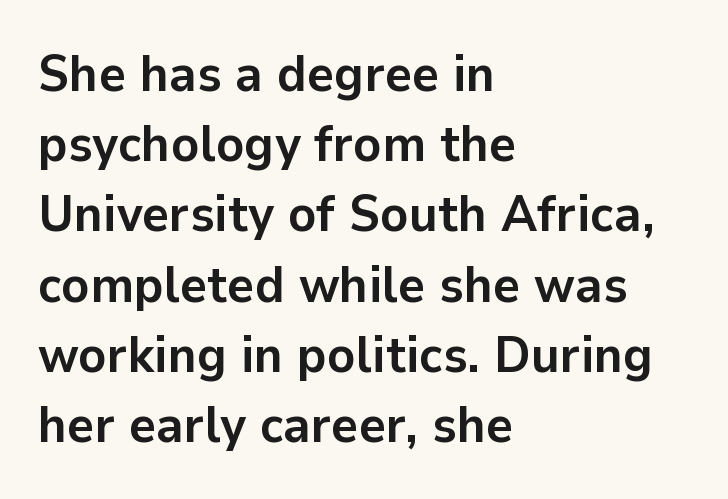
Typeset ragged right — the left edge is the straight one. This sample keeps an unexceptional amount of space between lines. A typesetter would label this face a sans. Posture: straight, roman, zero tilt. Set as a true bold cut, around the 700 mark. Look at the tracking — it's just the regular setting, nothing added.
